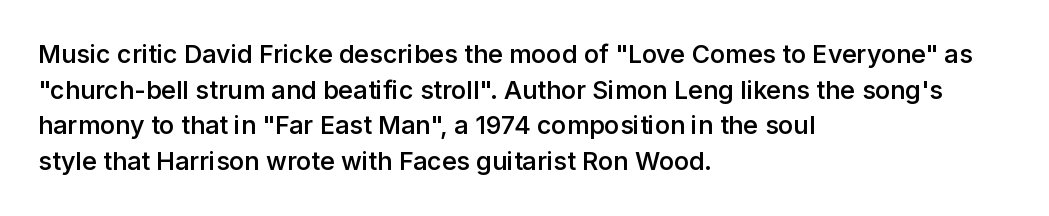
The image shows 25 px text type, upright; set left-aligned, normal line spacing (1.43x), normal letter spacing, not underlined.
